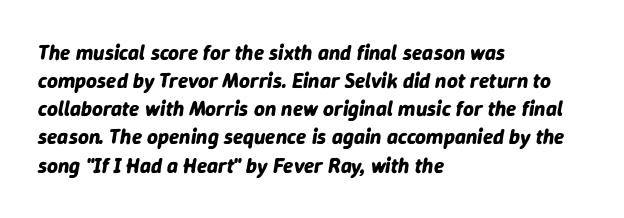
Weight: bold. These lines keep a tight, regular rhythm from letter to letter. The rendering uses a moderate line-height, typical for paragraphs. Line starts are locked; line ends wander. The words here are not underlined. These lines were composed using italics.
